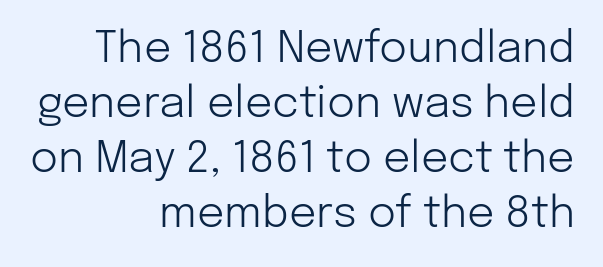
The image shows 43 px light sans-serif type, upright; set right-aligned, normal line spacing (1.28x), normal letter spacing, not underlined; low stroke contrast and a medium x-height.
